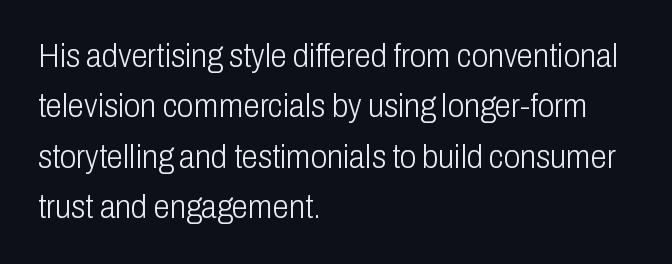
The image shows 33 px light, condensed sans-serif type, upright; set left-aligned, normal line spacing (1.53x), normal letter spacing, not underlined; low stroke contrast and a medium x-height.
